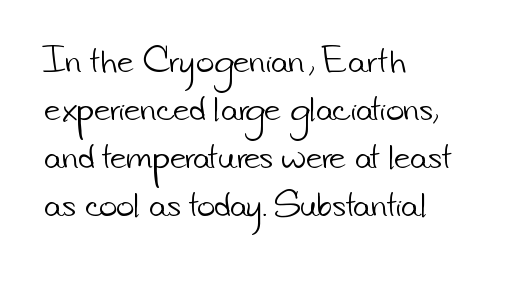
{"serif": "no", "bold": "no", "weight": "light", "width": "normal", "stroke_contrast": "low", "x_height": "small", "monospaced": "no", "underline": "no", "align": "left", "line_spacing": "normal", "line_spacing_ratio": 1.55, "letter_spacing": "normal", "letter_spacing_em": 0.0, "glyph_px": 31}
